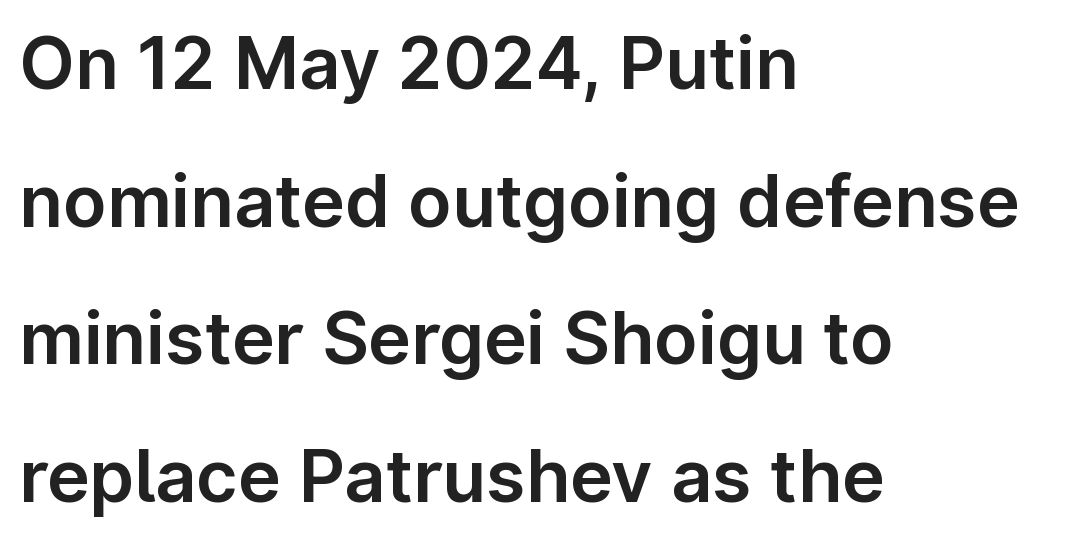
The image shows 72 px sans-serif type, upright; set left-aligned, loose line spacing (1.91x), normal letter spacing, not underlined; low stroke contrast and a medium x-height.
